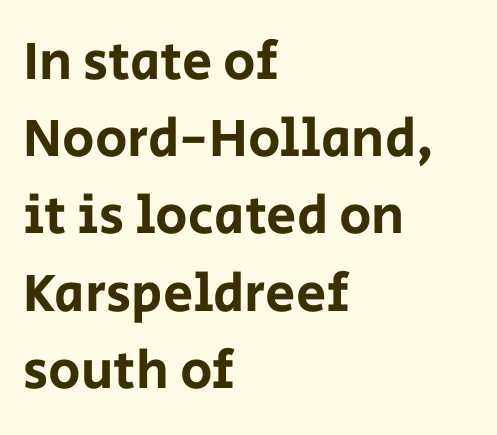
Q: Is the text italic (slanted)? A: No, it is upright.
Q: Is the typeface a serif or a sans-serif typeface? A: Sans-serif.
Q: Is the text underlined? A: No.
Q: How is the paragraph aligned? A: Left-aligned.
Q: Is the spacing between letters normal or unusually wide? A: Normal.
Q: Is the spacing between lines tight, normal or loose? A: Normal.
Q: Width (condensed, normal, or wide)? A: Normal.
Q: Stroke contrast? A: Low.
Q: x-height? A: Large.
Q: Monospaced? A: No.
